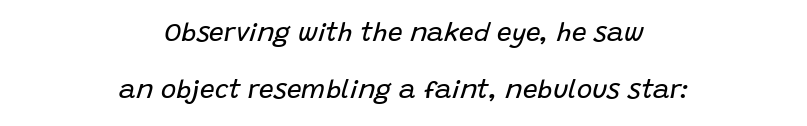
A great deal of white space separates one row of letters from the next. Yep, that's italic — everything's leaning. The passage shown is not bold in any degree. The strip under each line holds only bare page. Compared with typical body copy, the letter spacing here is the same. The text block is weighted toward neither margin, spreading evenly from the middle.
